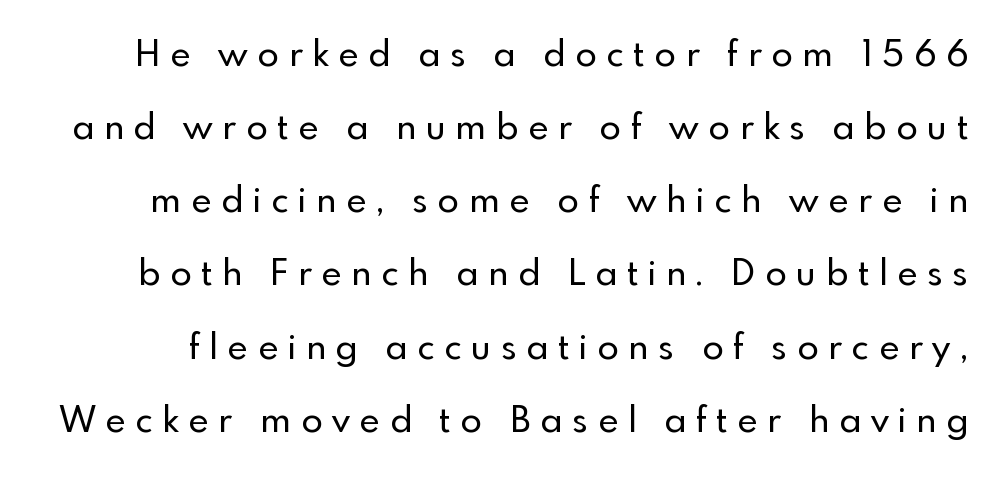
Q: Is the text italic (slanted)? A: No, it is upright.
Q: Is the typeface a serif or a sans-serif typeface? A: Sans-serif.
Q: Is the text underlined? A: No.
Q: Is the spacing between letters normal or unusually wide? A: Unusually wide.
Q: Is the spacing between lines tight, normal or loose? A: Loose.
Q: Width (condensed, normal, or wide)? A: Normal.
Q: x-height? A: Small.
Q: Monospaced? A: No.
